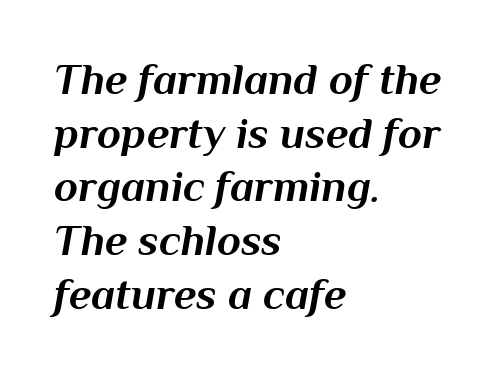
{"italic": "yes", "lean": "right", "slant_degrees": 10, "bold": "yes", "weight": "bold", "width": "normal", "stroke_contrast": "medium", "x_height": "medium", "monospaced": "no", "underline": "no", "align": "left", "line_spacing_ratio": 1.22, "letter_spacing": "normal", "letter_spacing_em": 0.0, "glyph_px": 44}
